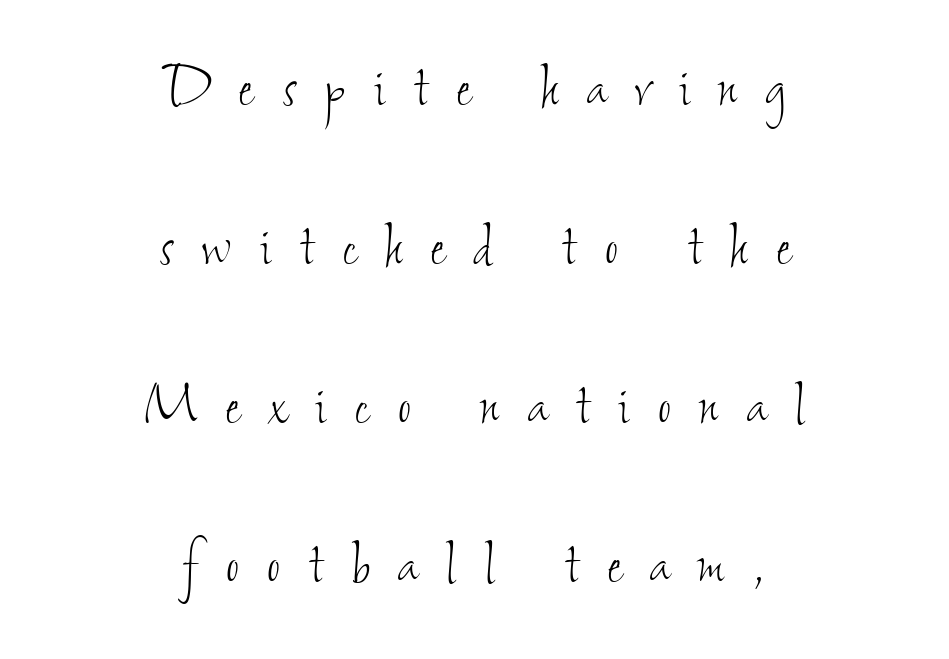
Q: Is the text bold? A: No.
Q: Is the text underlined? A: No.
Q: How is the paragraph aligned? A: Centered.
Q: Is the spacing between letters normal or unusually wide? A: Unusually wide.
Q: Is the spacing between lines tight, normal or loose? A: Loose.
Q: Width (condensed, normal, or wide)? A: Condensed.
Q: Stroke contrast? A: Low.
Q: x-height? A: Small.
Q: Monospaced? A: No.
